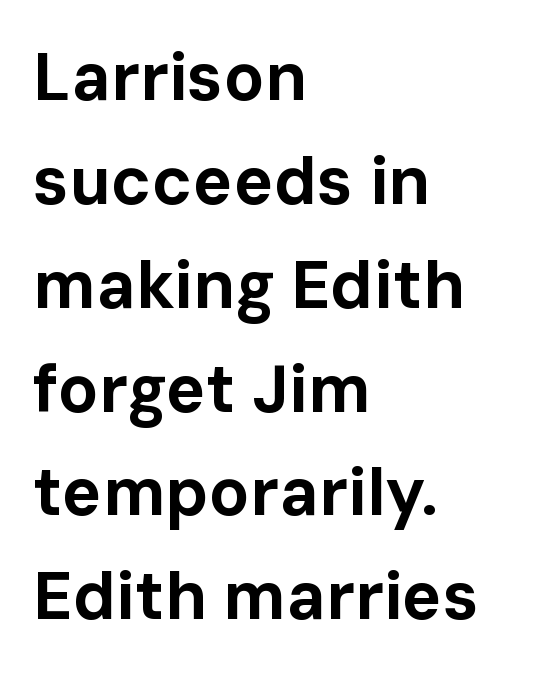
The image shows 67 px bold sans-serif type, upright; set left-aligned, normal line spacing (1.55x), normal letter spacing, not underlined; low stroke contrast and a medium x-height.
